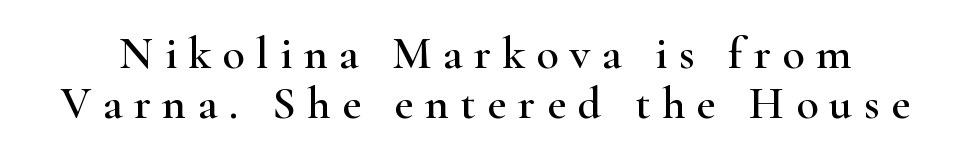
Q: Is the text italic (slanted)? A: No, it is upright.
Q: Is the typeface a serif or a sans-serif typeface? A: Serif.
Q: Is the text underlined? A: No.
Q: Is the spacing between letters normal or unusually wide? A: Unusually wide.
Q: Is the spacing between lines tight, normal or loose? A: Tight.
Q: Width (condensed, normal, or wide)? A: Wide.
Q: Stroke contrast? A: High.
Q: x-height? A: Small.
Q: Monospaced? A: No.
